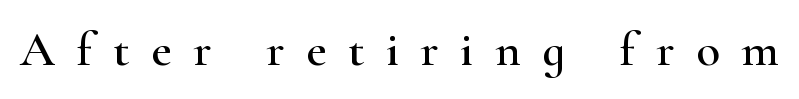
Q: Is the text italic (slanted)? A: No, it is upright.
Q: Is the typeface a serif or a sans-serif typeface? A: Serif.
Q: Is the text underlined? A: No.
Q: Is the spacing between letters normal or unusually wide? A: Unusually wide.
Q: Width (condensed, normal, or wide)? A: Wide.
Q: Stroke contrast? A: High.
Q: x-height? A: Small.
Q: Monospaced? A: No.
